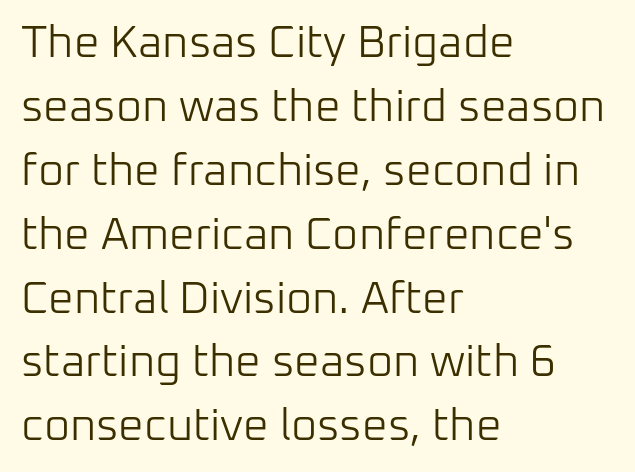
{"serif": "no", "italic": "no", "bold": "no", "weight": "light", "width": "normal", "stroke_contrast": "low", "x_height": "medium", "monospaced": "no", "underline": "no", "align": "left", "line_spacing": "normal", "line_spacing_ratio": 1.42, "letter_spacing": "normal", "letter_spacing_em": 0.0, "glyph_px": 45}
